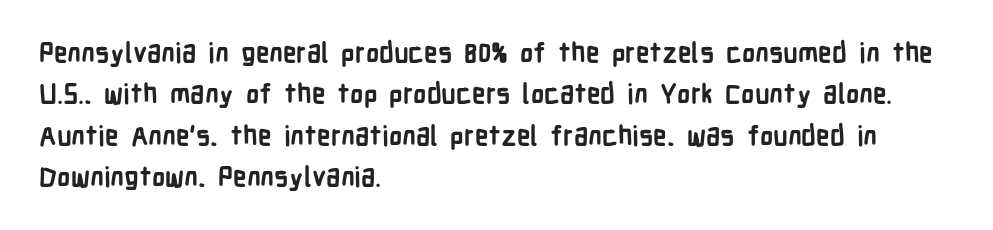
{"italic": "no", "bold": "yes", "underline": "no", "align": "left", "line_spacing": "normal", "line_spacing_ratio": 1.53, "letter_spacing": "normal", "letter_spacing_em": 0.0, "glyph_px": 27}
